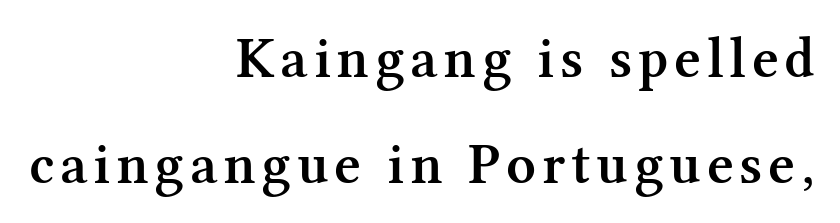
The image shows 58 px semibold serif type, upright; set right-aligned, line spacing 1.82x, not underlined; medium stroke contrast and a medium x-height.
